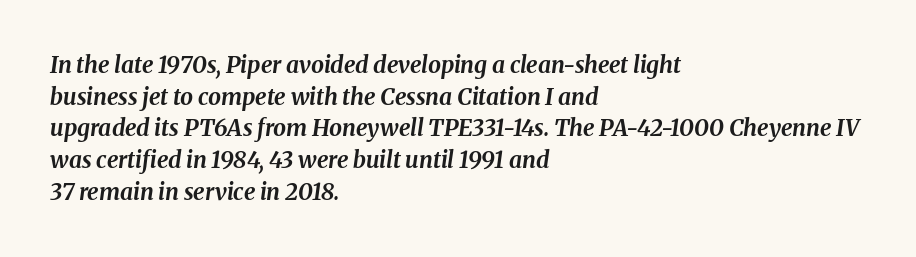
Q: Is the text bold? A: Yes.
Q: Is the text italic (slanted)? A: Yes, it leans right by about 8 degrees.
Q: Is the text underlined? A: No.
Q: How is the paragraph aligned? A: Left-aligned.
Q: Is the spacing between letters normal or unusually wide? A: Normal.
Q: Is the spacing between lines tight, normal or loose? A: Normal.
